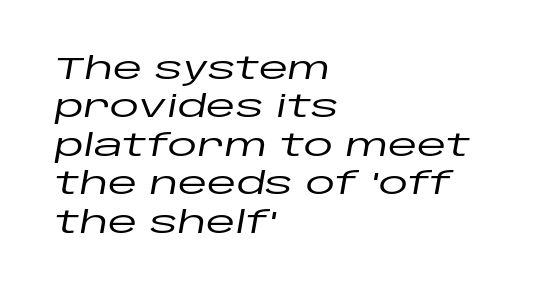
Each letter keeps its own natural width here, so spacing adapts to shape. Horizontal bands of white between lines are of average thickness. Glyph-to-glyph distance matches everyday printed text. The compositor pushed each line to the left boundary.
